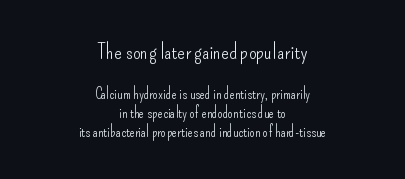
{"italic": "no", "bold": "no", "underline": "no", "align": "center", "line_spacing": "normal", "line_spacing_ratio": 1.27, "letter_spacing": "normal", "letter_spacing_em": 0.0, "larger_block": "first", "size_ratio": 1.47, "glyph_px": 22}
